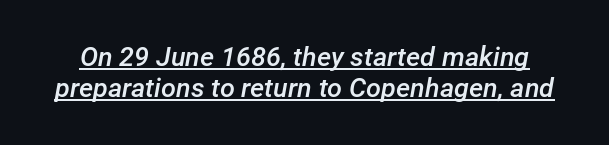
The image shows 27 px text type, italic (leaning right); set line spacing 1.16x, normal letter spacing, underlined.
